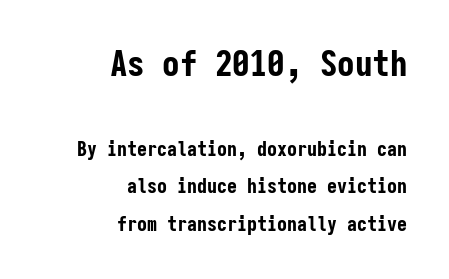
The image shows 35 px bold, condensed sans-serif type, upright, monospaced; set right-aligned, line spacing 1.88x, normal letter spacing, not underlined; the first (top) block is 1.75x larger; low stroke contrast and a medium x-height.
